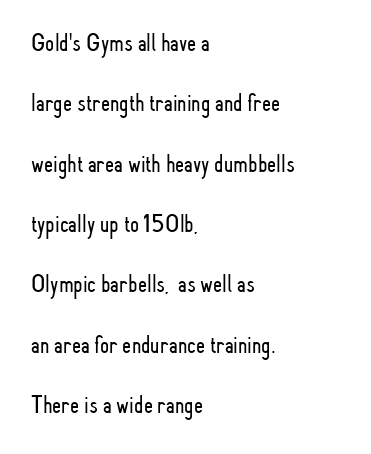
The image shows 26 px text type, upright; set left-aligned, loose line spacing (2.32x), normal letter spacing, not underlined.
